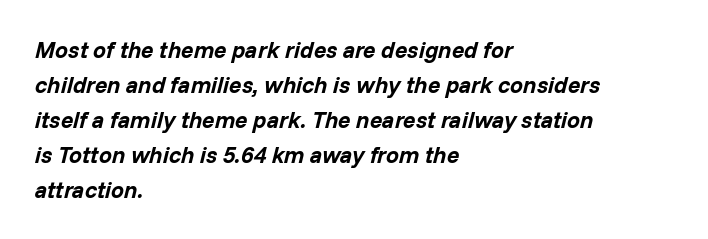
{"italic": "yes", "lean": "right", "slant_degrees": 14, "bold": "yes", "underline": "no", "align": "left", "line_spacing": "normal", "line_spacing_ratio": 1.52, "letter_spacing": "normal", "letter_spacing_em": 0.0, "glyph_px": 23}
